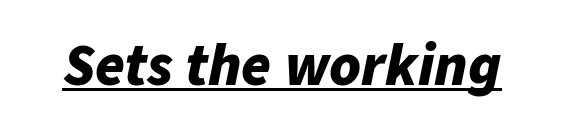
The gaps between neighbouring characters are ordinary and unremarkable. As a designer I'd log this as weight 700, bold. Students, observe the line beneath the letters — that is underlining. Character widths vary here, with narrow letters taking less room than wide ones. Would a proofreader flag this as italicized? Yes.
